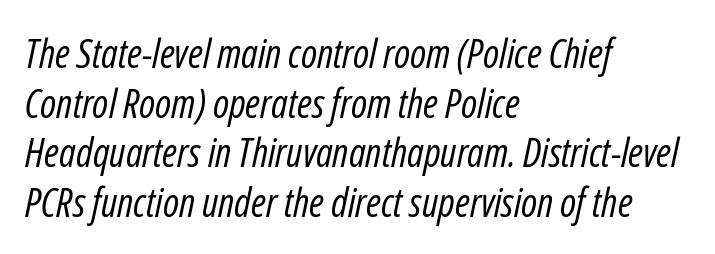
The image shows 40 px regular-weight, condensed type, italic (leaning right); set left-aligned, line spacing 1.24x, normal letter spacing, not underlined; low stroke contrast and a medium x-height.
